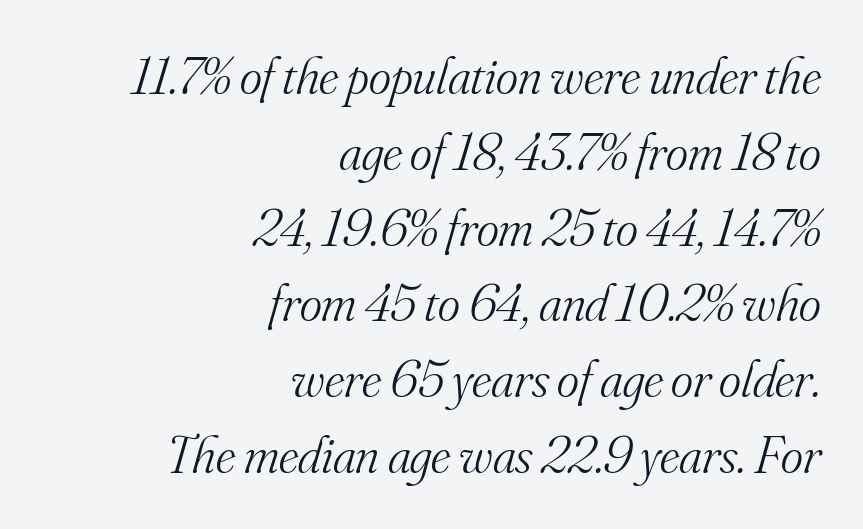
{"serif": "yes", "italic": "yes", "lean": "right", "slant_degrees": 16, "bold": "no", "weight": "light", "width": "normal", "stroke_contrast": "medium", "x_height": "small", "monospaced": "no", "underline": "no", "align": "right", "line_spacing": "normal", "line_spacing_ratio": 1.43, "letter_spacing": "normal", "letter_spacing_em": 0.0, "glyph_px": 53}
